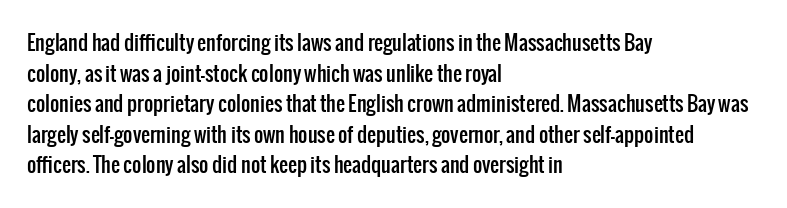
Posture: upright roman. Where is the straight margin? On the left. The passage shown stacks its lines at a standard gap. The passage shown is not underscored anywhere. The tracking reads as untouched default to a designer's eye.
